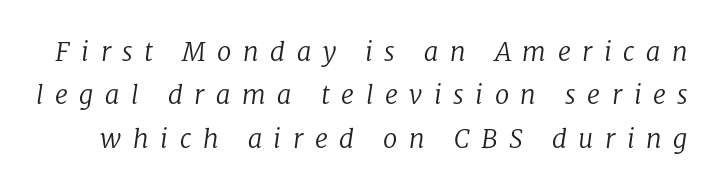
Q: Is the text bold? A: No.
Q: Is the text italic (slanted)? A: Yes, it leans right by about 8 degrees.
Q: Is the text underlined? A: No.
Q: Is the spacing between letters normal or unusually wide? A: Unusually wide.
Q: Is the spacing between lines tight, normal or loose? A: Normal.
